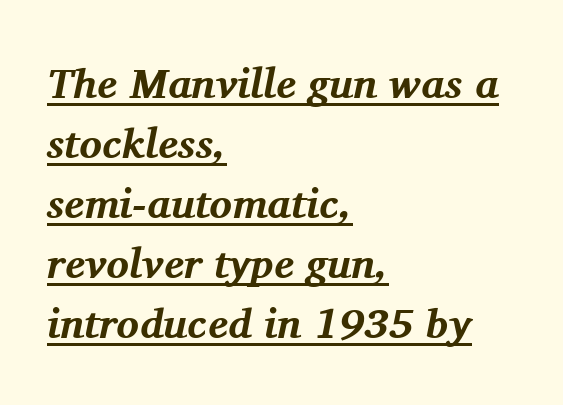
{"serif": "yes", "italic": "yes", "lean": "right", "slant_degrees": 11, "bold": "yes", "weight": "bold", "width": "normal", "stroke_contrast": "medium", "x_height": "medium", "monospaced": "no", "underline": "yes", "align": "left", "line_spacing": "normal", "line_spacing_ratio": 1.43, "letter_spacing": "normal", "letter_spacing_em": 0.0, "glyph_px": 42}
